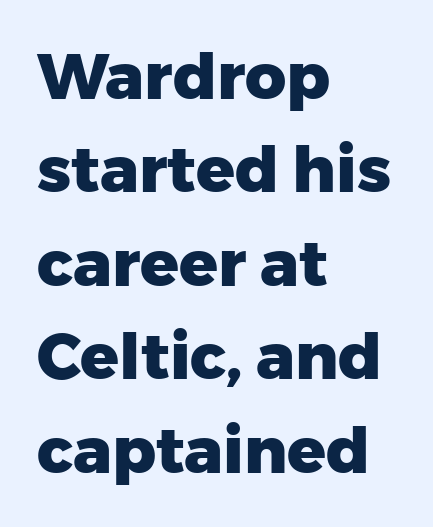
{"serif": "no", "italic": "no", "bold": "yes", "weight": "heavy", "width": "normal", "stroke_contrast": "low", "x_height": "medium", "monospaced": "no", "underline": "no", "align": "left", "line_spacing": "normal", "line_spacing_ratio": 1.46, "letter_spacing": "normal", "letter_spacing_em": 0.0, "glyph_px": 64}
